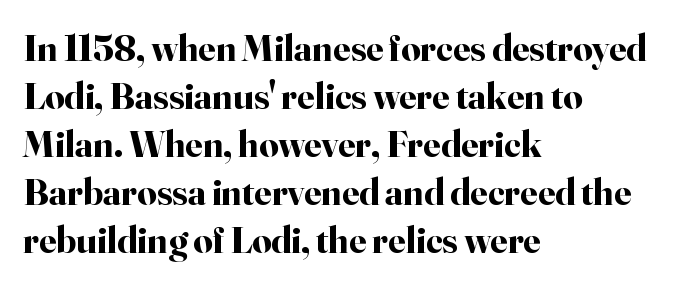
The image shows 38 px bold serif type, upright; set left-aligned, normal line spacing (1.26x), normal letter spacing, not underlined; high stroke contrast and a small x-height.
